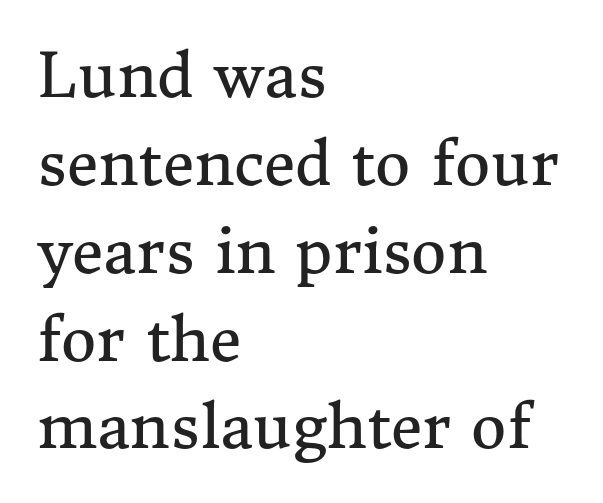
Q: Is the text bold? A: No.
Q: Is the text italic (slanted)? A: No, it is upright.
Q: Is the typeface a serif or a sans-serif typeface? A: Serif.
Q: Is the text underlined? A: No.
Q: How is the paragraph aligned? A: Left-aligned.
Q: Is the spacing between letters normal or unusually wide? A: Normal.
Q: Is the spacing between lines tight, normal or loose? A: Normal.
Q: Width (condensed, normal, or wide)? A: Normal.
Q: Stroke contrast? A: Medium.
Q: x-height? A: Medium.
Q: Monospaced? A: No.
